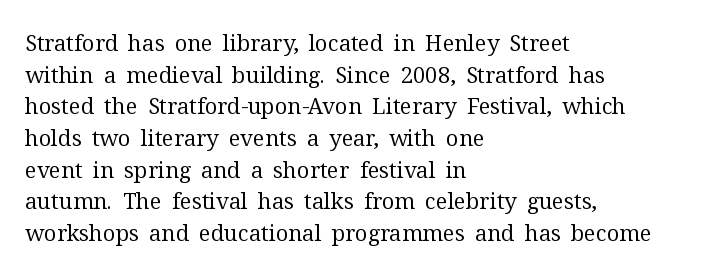
The image shows 22 px text type, upright; set left-aligned, normal line spacing (1.44x), normal letter spacing, not underlined.
